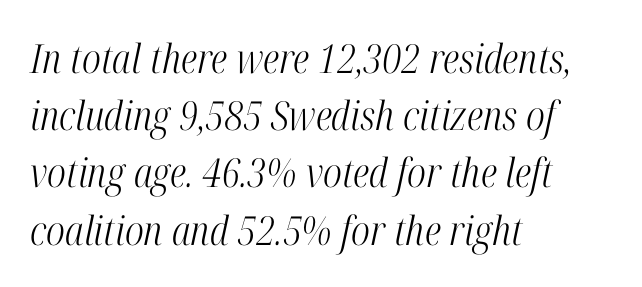
Observe the lean: these are italic letterforms. Notice how the passage keeps a crisp vertical edge on the left only. Decoration check: the copy has no underline. Compared with typical body copy, the letter spacing here is the same. Proportional: the letters do not fall into vertical columns.
